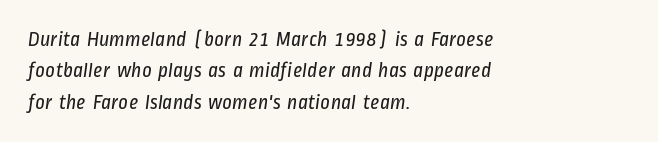
Q: Is the text bold? A: No.
Q: Is the text underlined? A: No.
Q: How is the paragraph aligned? A: Left-aligned.
Q: Is the spacing between letters normal or unusually wide? A: Normal.
Q: Is the spacing between lines tight, normal or loose? A: Normal.
